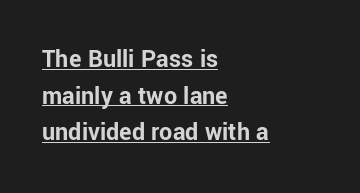
The image shows 26 px bold type, upright; set left-aligned, normal line spacing (1.41x), normal letter spacing, underlined.
